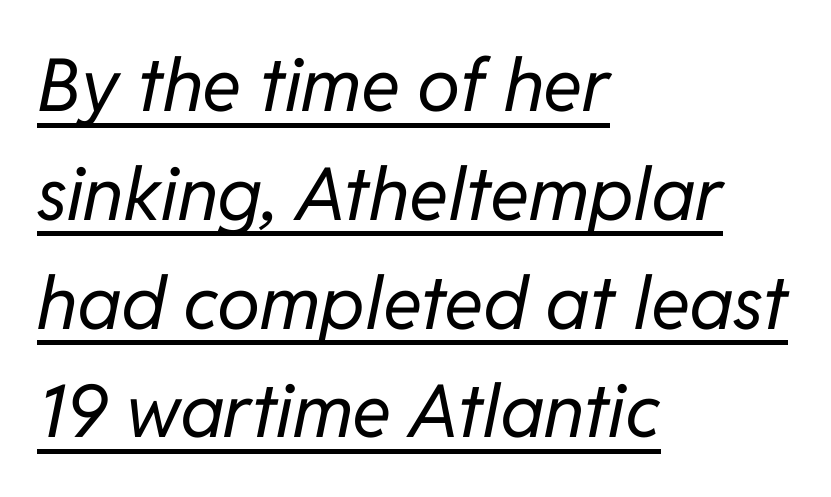
The image shows 73 px regular-weight type, italic (leaning right); set left-aligned, normal line spacing (1.49x), normal letter spacing, underlined; low stroke contrast and a medium x-height.
